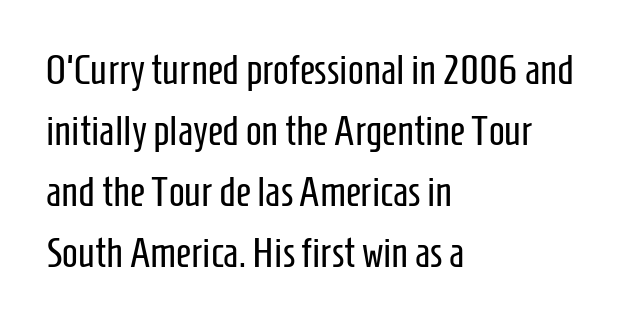
Q: Is the text bold? A: No.
Q: Is the text italic (slanted)? A: No, it is upright.
Q: Is the typeface a serif or a sans-serif typeface? A: Sans-serif.
Q: Is the text underlined? A: No.
Q: How is the paragraph aligned? A: Left-aligned.
Q: Is the spacing between letters normal or unusually wide? A: Normal.
Q: Is the spacing between lines tight, normal or loose? A: Normal.
Q: Width (condensed, normal, or wide)? A: Condensed.
Q: Stroke contrast? A: Low.
Q: x-height? A: Medium.
Q: Monospaced? A: No.
